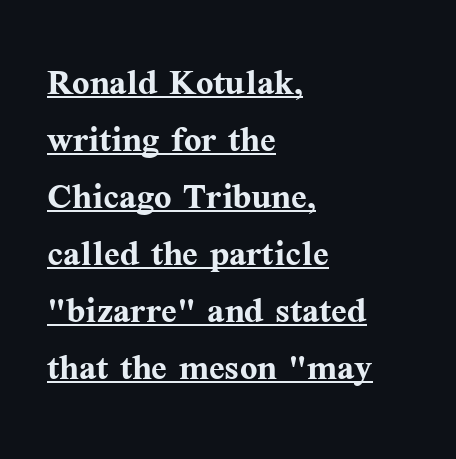
{"serif": "yes", "italic": "no", "bold": "yes", "weight": "semibold", "width": "normal", "stroke_contrast": "medium", "x_height": "medium", "monospaced": "no", "underline": "yes", "align": "left", "line_spacing_ratio": 1.24, "letter_spacing": "normal", "letter_spacing_em": 0.0, "glyph_px": 46}
